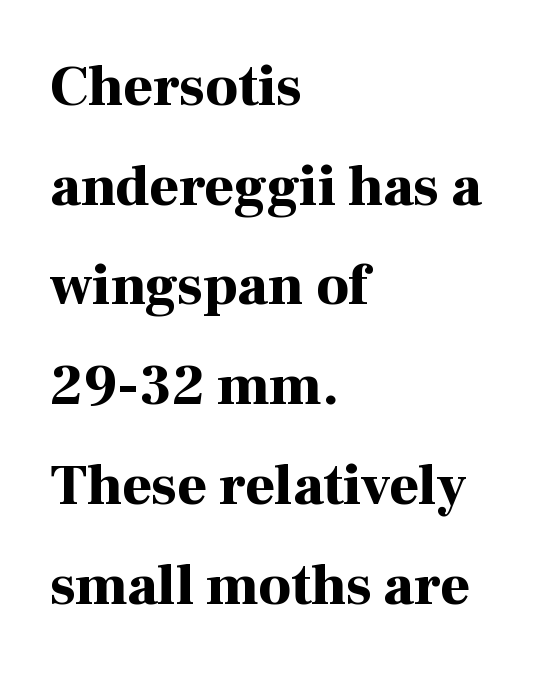
The image shows 57 px bold serif type, upright; set left-aligned, line spacing 1.75x, normal letter spacing, not underlined; high stroke contrast and a medium x-height.
